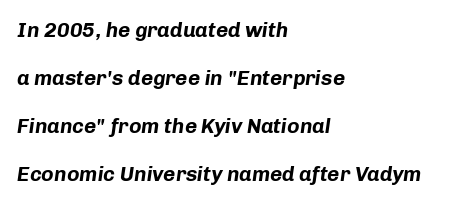
{"italic": "yes", "lean": "right", "slant_degrees": 8, "bold": "yes", "underline": "no", "align": "left", "line_spacing": "loose", "line_spacing_ratio": 2.29, "letter_spacing": "normal", "letter_spacing_em": 0.0, "glyph_px": 21}
